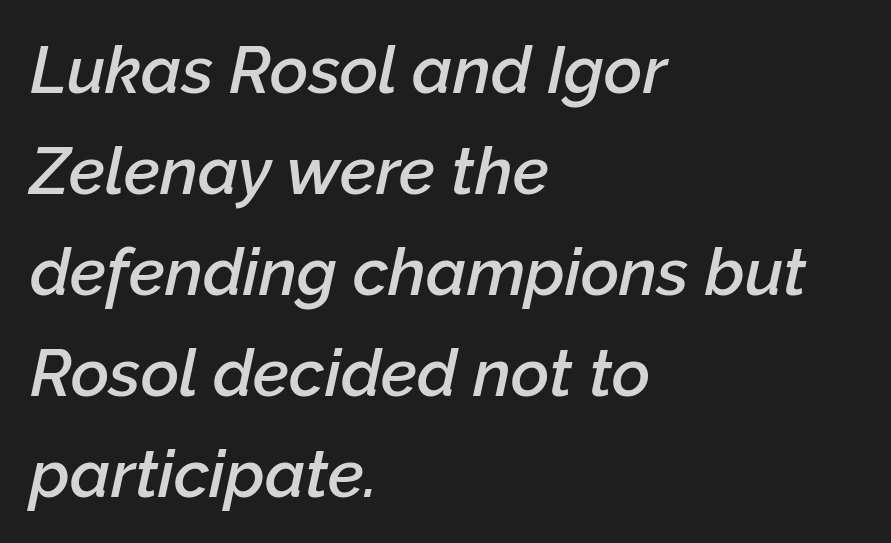
Q: Is the text bold? A: Semi-bold.
Q: Is the text italic (slanted)? A: Yes, it leans right by about 12 degrees.
Q: Is the text underlined? A: No.
Q: How is the paragraph aligned? A: Left-aligned.
Q: Is the spacing between letters normal or unusually wide? A: Normal.
Q: Is the spacing between lines tight, normal or loose? A: Normal.
Q: Width (condensed, normal, or wide)? A: Normal.
Q: Stroke contrast? A: Low.
Q: x-height? A: Medium.
Q: Monospaced? A: No.
